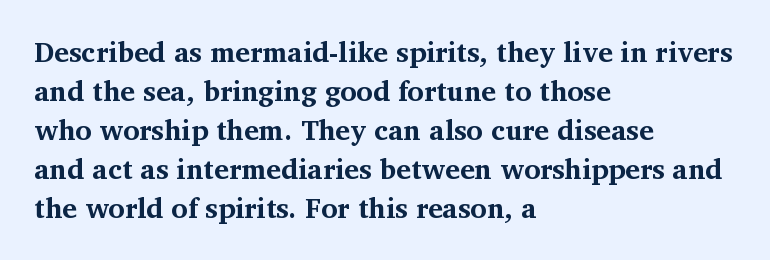
{"serif": "yes", "italic": "no", "bold": "yes", "weight": "bold", "width": "normal", "stroke_contrast": "medium", "x_height": "medium", "monospaced": "no", "underline": "no", "align": "left", "line_spacing": "normal", "line_spacing_ratio": 1.39, "letter_spacing": "normal", "letter_spacing_em": 0.0, "glyph_px": 28}
